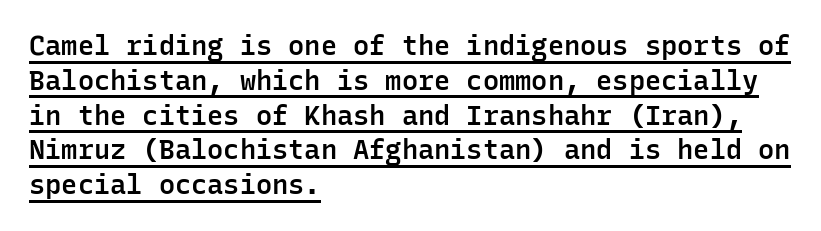
{"italic": "no", "bold": "semi", "underline": "yes", "align": "left", "line_spacing": "normal", "line_spacing_ratio": 1.29, "letter_spacing": "normal", "letter_spacing_em": 0.0, "glyph_px": 27}
